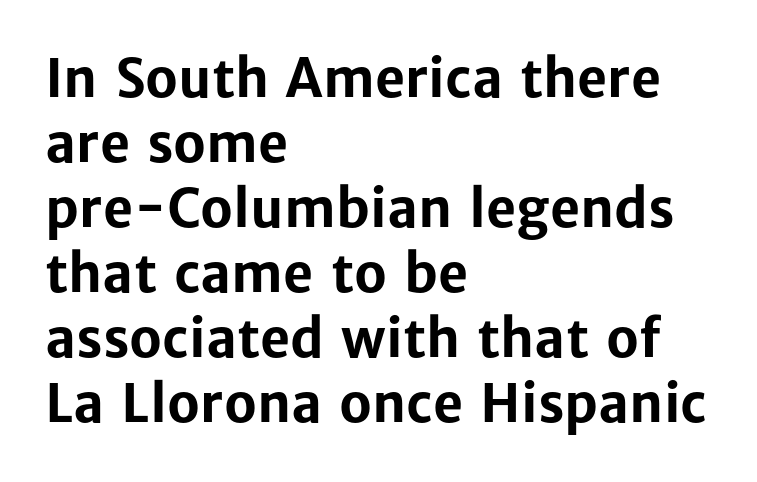
Are there feet on the stems? There aren't — it's a sans. Character widths vary here, with narrow letters taking less room than wide ones. The rows are spaced the way most documents space them. Has an underline been added? It has not. The characters look thick and weighty, a clear bold. The compositor pushed each line to the left boundary.
